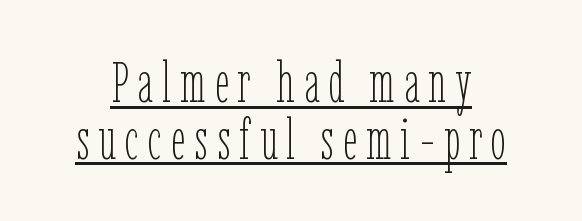
{"italic": "no", "bold": "no", "weight": "thin", "width": "condensed", "stroke_contrast": "low", "x_height": "medium", "monospaced": "no", "underline": "yes", "line_spacing": "tight", "line_spacing_ratio": 1.01, "glyph_px": 56}
